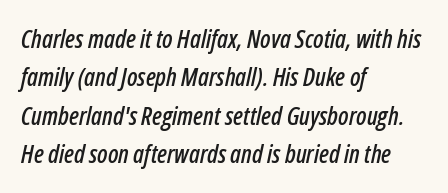
Q: Is the text italic (slanted)? A: Yes, it leans right by about 12 degrees.
Q: Is the text underlined? A: No.
Q: How is the paragraph aligned? A: Left-aligned.
Q: Is the spacing between letters normal or unusually wide? A: Normal.
Q: Is the spacing between lines tight, normal or loose? A: Normal.
